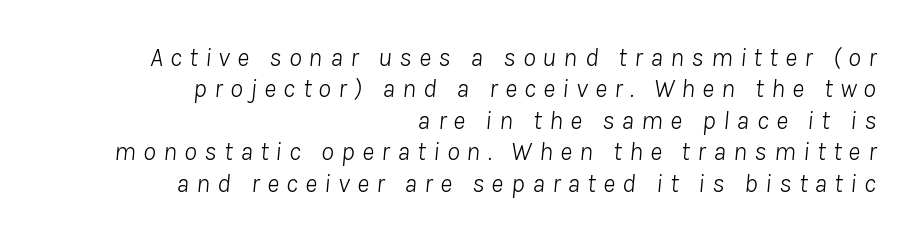
The image shows 26 px text type, italic (leaning right); set right-aligned, line spacing 1.21x, unusually wide letter spacing (+0.28 em), not underlined.
